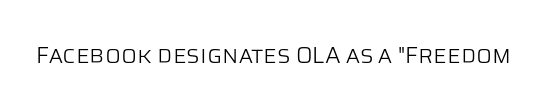
The image shows 23 px text type, upright; set normal letter spacing, not underlined.
